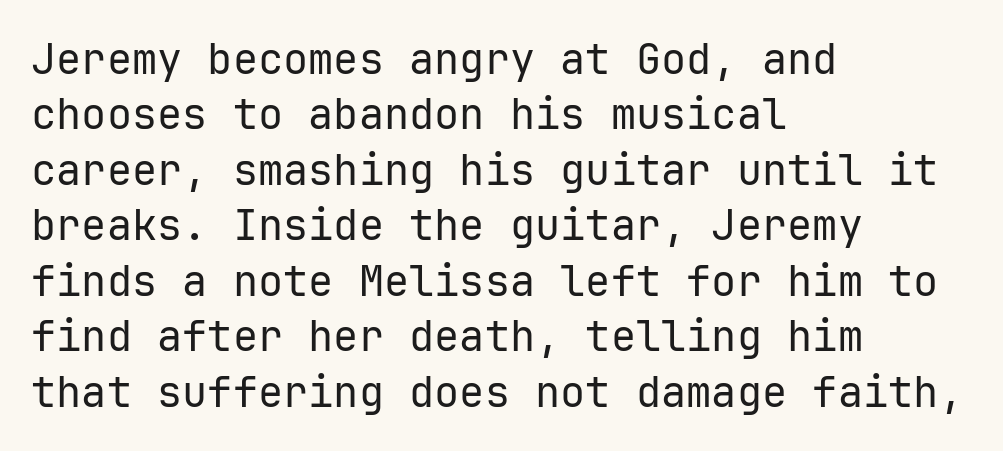
The image shows 42 px regular-weight sans-serif type, upright, monospaced; set left-aligned, normal line spacing (1.32x), normal letter spacing, not underlined; low stroke contrast and a medium x-height.
